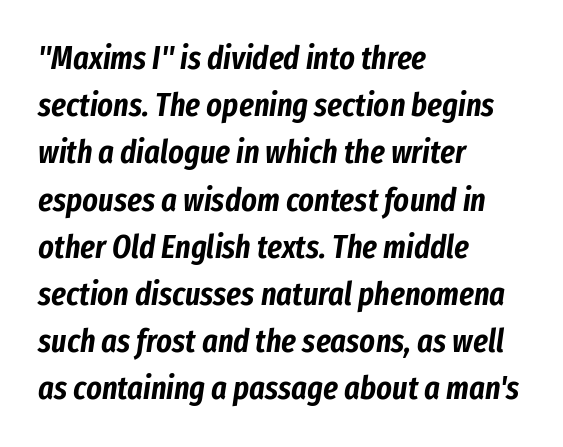
Each letter keeps its own natural width here, so spacing adapts to shape. The passage is arranged the way most books set body copy — flush left. Leading matches the norm, producing a regular column. Would a proofreader flag this as italicized? Yes.
